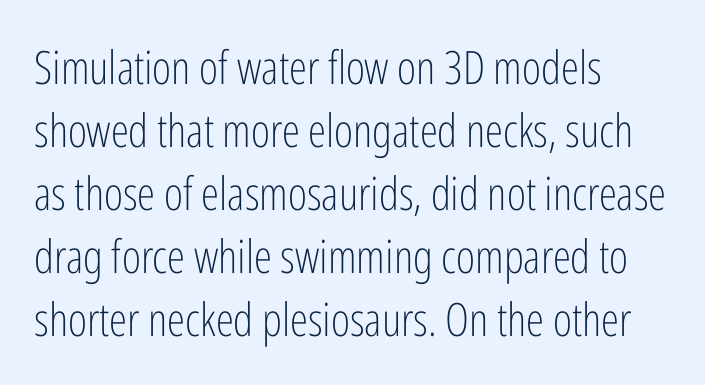
The image shows 46 px light, condensed sans-serif type, upright; set left-aligned, normal line spacing (1.37x), normal letter spacing, not underlined; low stroke contrast and a medium x-height.
